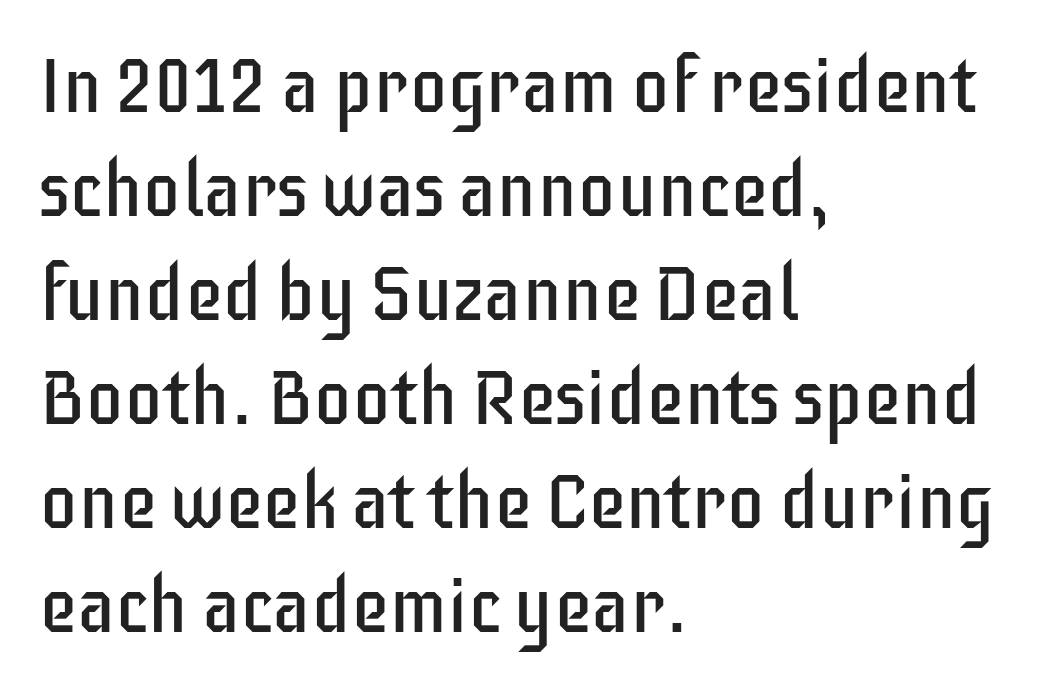
Horizontally, the lines are justified to the leading edge only. When letters stand straight like this, we call the style roman or upright. Students, observe: this is what conventionally led text looks like. Stroke thickness stays within the range of a standard reading face or lighter.
